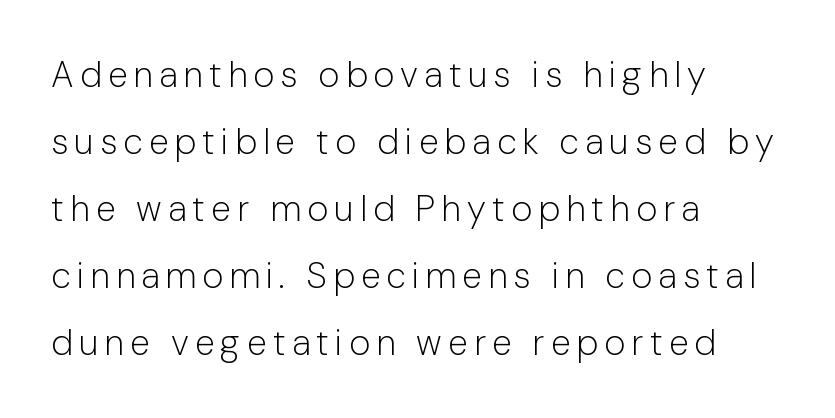
The image shows 36 px light sans-serif type, upright; set left-aligned, line spacing 1.86x, not underlined; low stroke contrast and a medium x-height.
